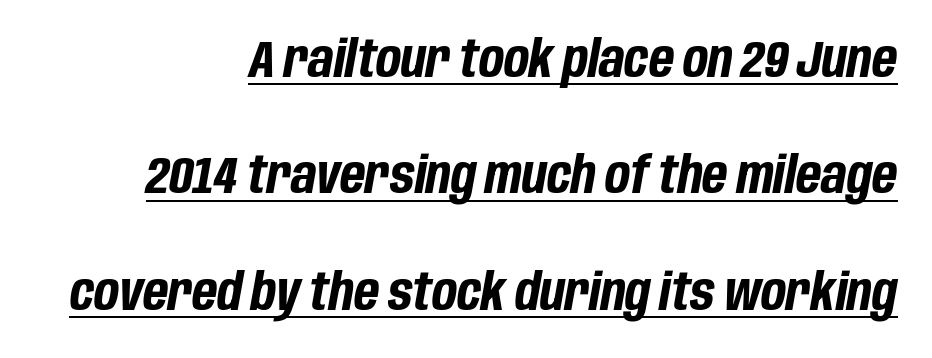
The face used here is rendered with its standard letterfit. Looking at the ascenders, they clearly lean. Each letter keeps its own natural width here, so spacing adapts to shape. The rendering uses a large line-height, opening up the rows. Every word sits above its own underline. The paragraph shown leans on its right margin.
